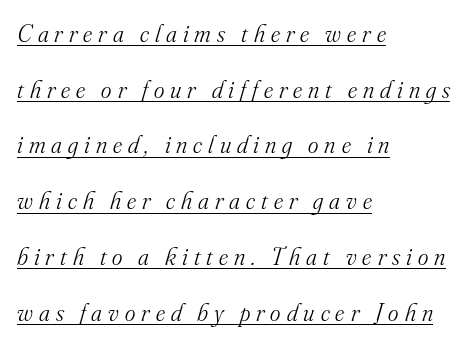
The image shows 25 px text type, italic (leaning right); set left-aligned, loose line spacing (2.23x), unusually wide letter spacing (+0.24 em), underlined.
